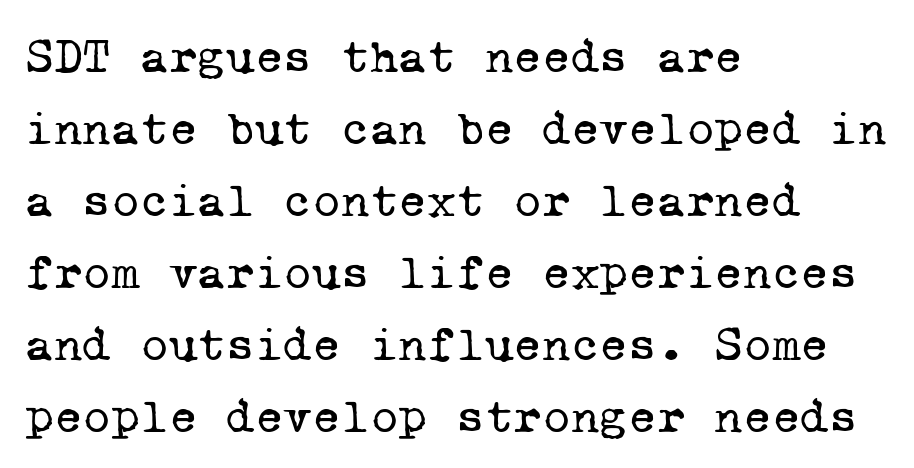
The image shows 49 px regular-weight serif type, monospaced; set left-aligned, normal line spacing (1.47x), normal letter spacing, not underlined; low stroke contrast and a medium x-height.
